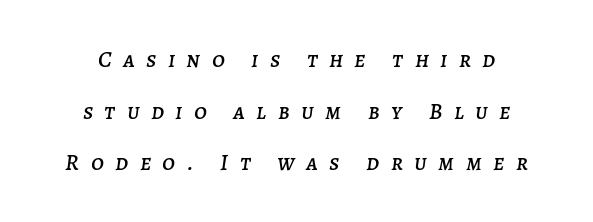
{"italic": "yes", "lean": "right", "slant_degrees": 7, "underline": "no", "align": "center", "line_spacing": "loose", "line_spacing_ratio": 2.24, "letter_spacing": "wide", "letter_spacing_em": 0.5, "glyph_px": 23}
